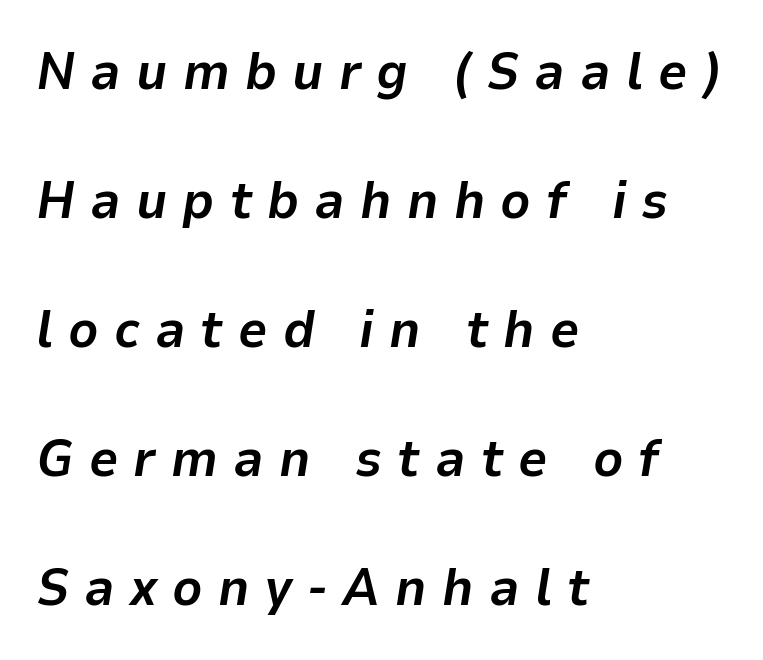
The image shows 52 px bold type, italic (leaning right); set left-aligned, loose line spacing (2.48x), unusually wide letter spacing (+0.29 em), not underlined; low stroke contrast and a medium x-height.
